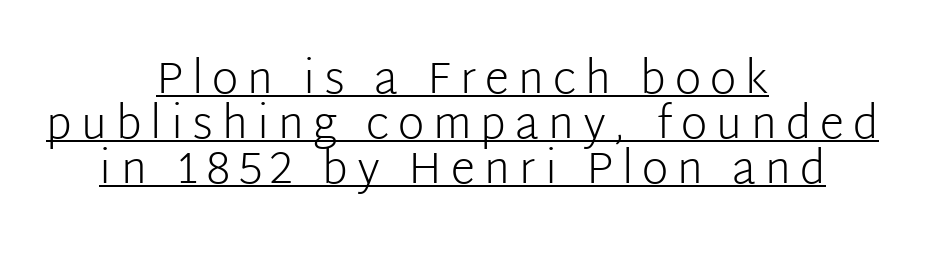
{"serif": "no", "italic": "no", "bold": "no", "weight": "light", "width": "normal", "stroke_contrast": "low", "x_height": "medium", "monospaced": "no", "underline": "yes", "align": "center", "line_spacing": "tight", "line_spacing_ratio": 1.0, "letter_spacing": "wide", "letter_spacing_em": 0.2, "glyph_px": 45}
